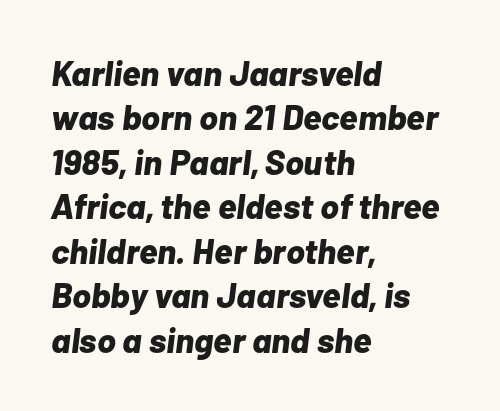
The image shows 35 px bold type, italic (leaning right); set left-aligned, normal line spacing (1.27x), normal letter spacing, not underlined; low stroke contrast and a medium x-height.
